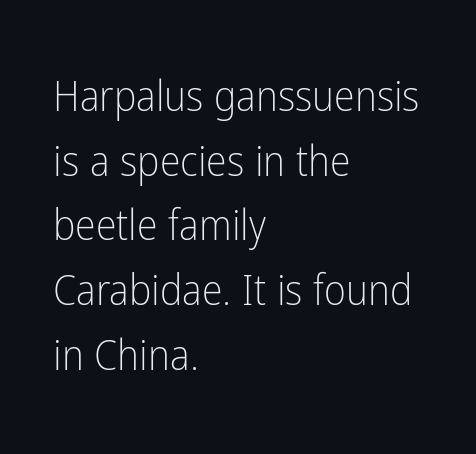
The image shows 42 px light, condensed sans-serif type, upright; set left-aligned, normal line spacing (1.54x), normal letter spacing, not underlined; low stroke contrast and a medium x-height.
